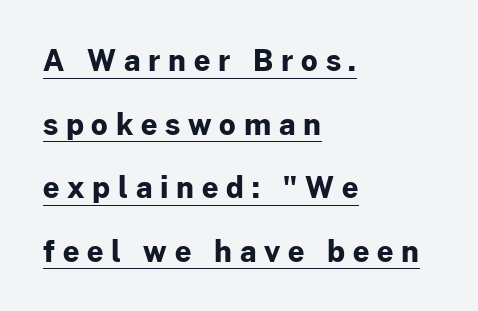
The image shows 29 px bold sans-serif type, upright; set left-aligned, loose line spacing (2.19x), unusually wide letter spacing (+0.27 em), underlined; low stroke contrast and a medium x-height.
